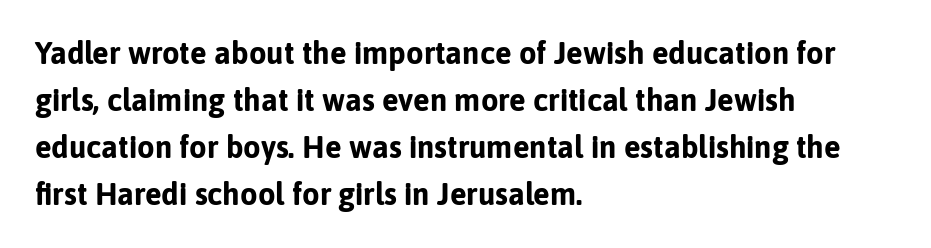
The face used here is proportionally spaced, like ordinary book or web type. Underlining? Definitely not there. The characters look thick and weighty, a clear bold. Characters follow at the spacing the type designer built in. Reading down the block, your eye returns to a fixed left position each line.
